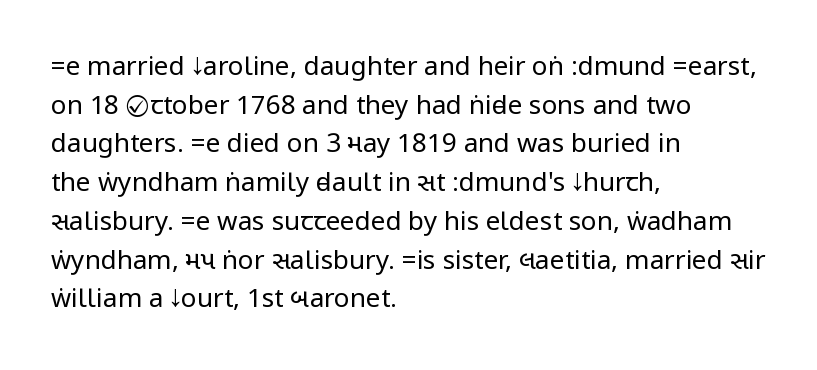
{"italic": "no", "bold": "no", "underline": "no", "align": "left", "line_spacing": "normal", "line_spacing_ratio": 1.49, "letter_spacing": "normal", "letter_spacing_em": 0.0, "glyph_px": 26}
